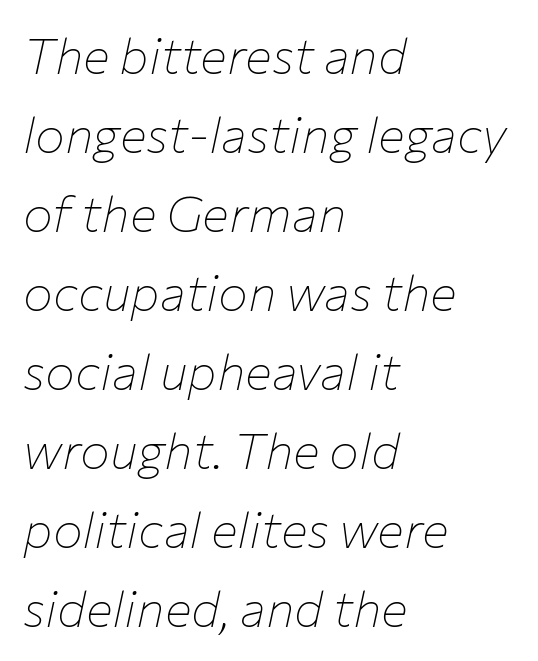
The image shows 50 px thin type, italic (leaning right); set left-aligned, normal line spacing (1.58x), normal letter spacing, not underlined; low stroke contrast and a medium x-height.
